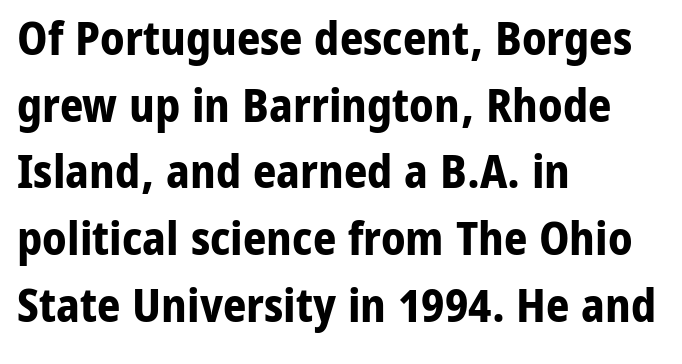
Q: Is the text bold? A: Yes.
Q: Is the text italic (slanted)? A: No, it is upright.
Q: Is the typeface a serif or a sans-serif typeface? A: Sans-serif.
Q: Is the text underlined? A: No.
Q: How is the paragraph aligned? A: Left-aligned.
Q: Is the spacing between letters normal or unusually wide? A: Normal.
Q: Is the spacing between lines tight, normal or loose? A: Normal.
Q: Width (condensed, normal, or wide)? A: Normal.
Q: Stroke contrast? A: Low.
Q: x-height? A: Medium.
Q: Monospaced? A: No.
